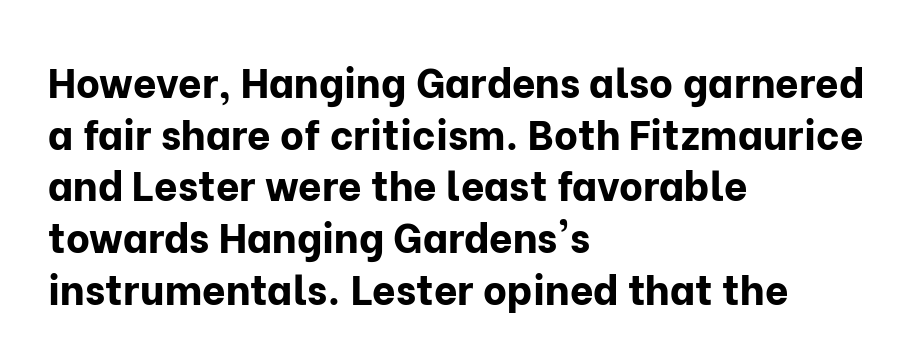
{"serif": "no", "italic": "no", "bold": "yes", "weight": "bold", "width": "normal", "stroke_contrast": "low", "x_height": "medium", "monospaced": "no", "underline": "no", "align": "left", "line_spacing": "normal", "line_spacing_ratio": 1.26, "letter_spacing": "normal", "letter_spacing_em": 0.0, "glyph_px": 41}
